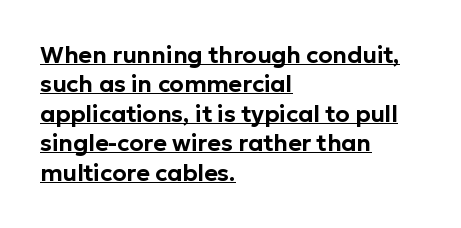
Q: Is the text italic (slanted)? A: No, it is upright.
Q: Is the text underlined? A: Yes.
Q: How is the paragraph aligned? A: Left-aligned.
Q: Is the spacing between letters normal or unusually wide? A: Normal.
Q: Is the spacing between lines tight, normal or loose? A: Normal.
